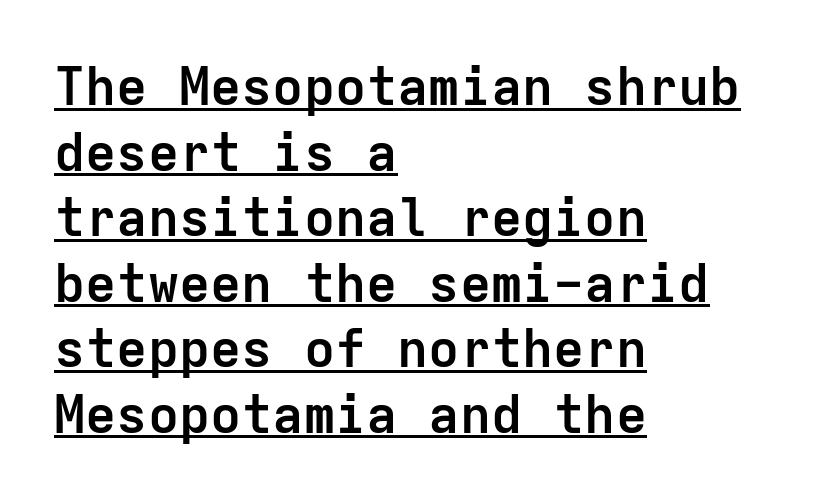
{"serif": "no", "italic": "no", "bold": "yes", "weight": "semibold", "width": "normal", "stroke_contrast": "low", "x_height": "medium", "monospaced": "yes", "underline": "yes", "align": "left", "line_spacing": "normal", "line_spacing_ratio": 1.26, "letter_spacing": "normal", "letter_spacing_em": 0.0, "glyph_px": 52}
